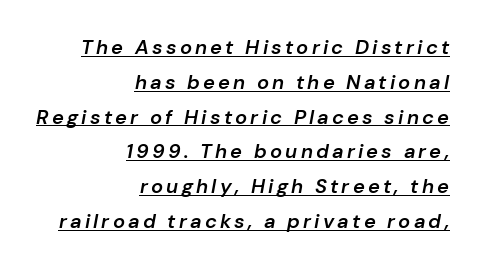
The image shows 20 px text type, italic (leaning right); set right-aligned, line spacing 1.74x, underlined.
